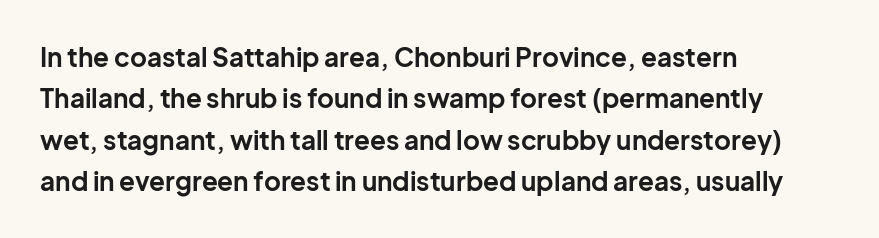
Descenders are the only things crossing below the line. Honestly, the row spacing looks completely unremarkable. The font is running at its bold setting. Inter-character spacing is left at the font's built-in metrics. Vertical strokes here are truly vertical.
